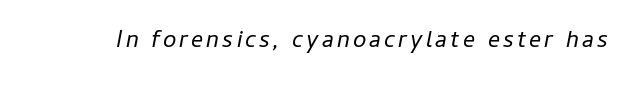
{"italic": "yes", "lean": "right", "slant_degrees": 11, "bold": "no", "underline": "no", "glyph_px": 24}
